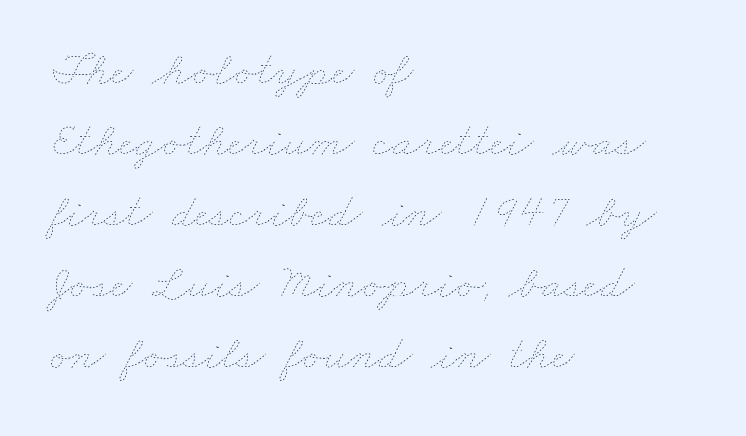
Tracking value appears to be zero — textbook default spacing. Is this a heavy cut? Hardly; it is regular or lighter. The specimen omits any rule beneath the text block's lines. The rag falls on the right side of this text block.
